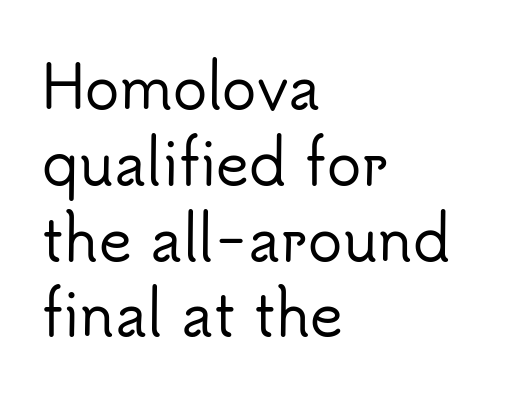
The typography opts for an upright posture over an oblique one. The baseline area is clear. Tracking here is standard; glyphs follow each other at the usual distance. Short and long lines alike share a common starting point at left. Quick note: interline space is typical.
